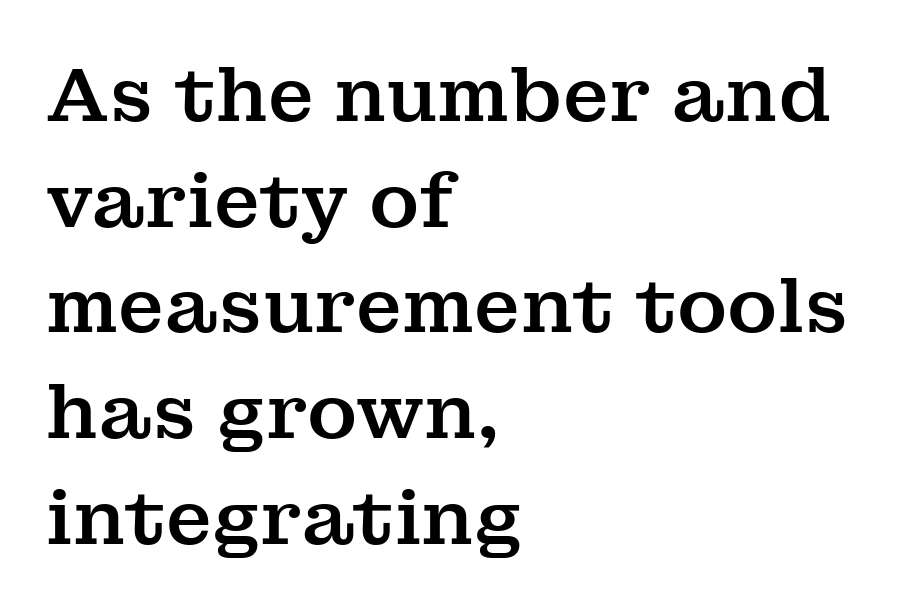
Q: Is the text italic (slanted)? A: No, it is upright.
Q: Is the typeface a serif or a sans-serif typeface? A: Serif.
Q: Is the text underlined? A: No.
Q: How is the paragraph aligned? A: Left-aligned.
Q: Is the spacing between letters normal or unusually wide? A: Normal.
Q: Is the spacing between lines tight, normal or loose? A: Normal.
Q: Width (condensed, normal, or wide)? A: Normal.
Q: Stroke contrast? A: Medium.
Q: x-height? A: Medium.
Q: Monospaced? A: No.
